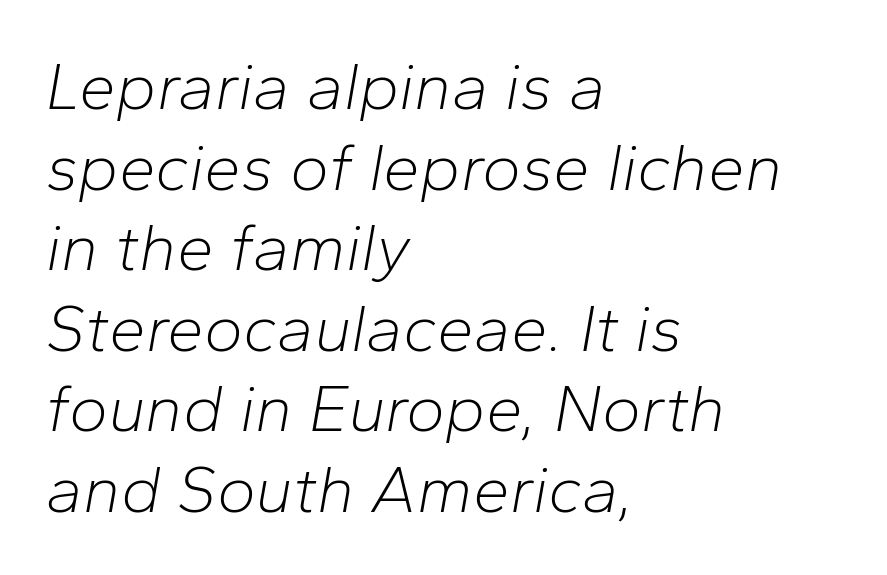
{"italic": "yes", "lean": "right", "slant_degrees": 10, "bold": "no", "weight": "light", "width": "normal", "stroke_contrast": "low", "x_height": "medium", "monospaced": "no", "underline": "no", "align": "left", "line_spacing_ratio": 1.22, "letter_spacing": "normal", "letter_spacing_em": 0.0, "glyph_px": 66}
